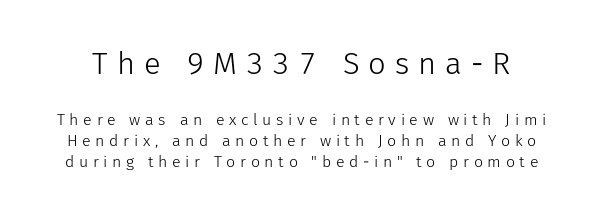
Q: Is the text bold? A: No.
Q: Is the text italic (slanted)? A: No, it is upright.
Q: Is the typeface a serif or a sans-serif typeface? A: Sans-serif.
Q: Is the text underlined? A: No.
Q: Is the spacing between letters normal or unusually wide? A: Unusually wide.
Q: Is the spacing between lines tight, normal or loose? A: Normal.
Q: Which block of text is set in a larger size, the first (top) or the second (bottom)? A: The first (top) one.
Q: Width (condensed, normal, or wide)? A: Normal.
Q: Stroke contrast? A: Low.
Q: x-height? A: Medium.
Q: Monospaced? A: No.
